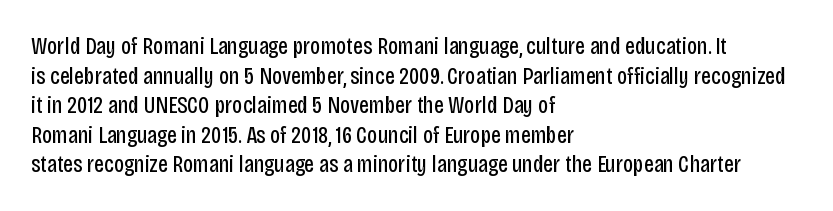
Q: Is the text bold? A: No.
Q: Is the text italic (slanted)? A: No, it is upright.
Q: Is the text underlined? A: No.
Q: How is the paragraph aligned? A: Left-aligned.
Q: Is the spacing between letters normal or unusually wide? A: Normal.
